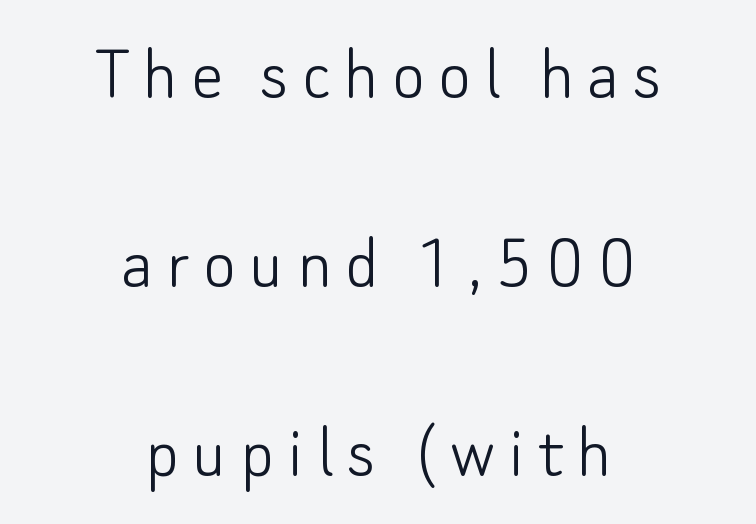
Layout note: lines centered. What's the leading like? Stretched, with rows far apart. Does the lettering tilt? It doesn't — this is upright. The font is comparable to plain body text, perhaps lighter. Check under the words: just untouched page. To sum up the face: it is a sans, with no serifs.
